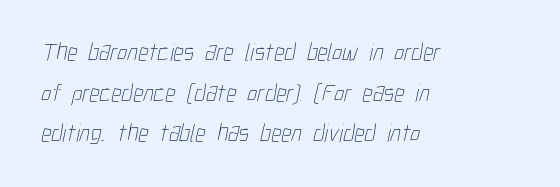
{"bold": "no", "underline": "no", "align": "left", "line_spacing": "normal", "line_spacing_ratio": 1.63, "letter_spacing": "normal", "letter_spacing_em": 0.0, "glyph_px": 25}
